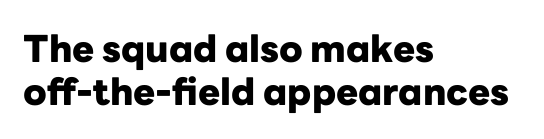
Chunky letters — that's bold for sure. Clear beneath every line of the passage. You could not count columns in this text — the font is proportionally spaced. What's the leading like? Squeezed, with rows nearly overlapping.
